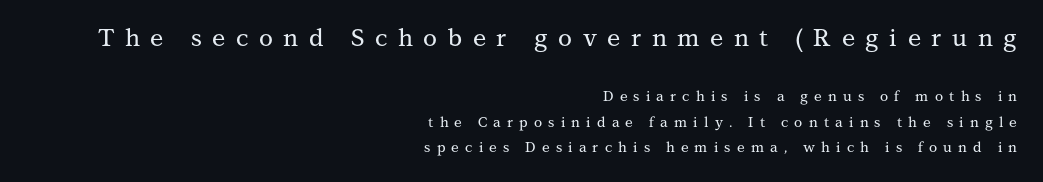
Q: Is the text italic (slanted)? A: No, it is upright.
Q: Is the text underlined? A: No.
Q: How is the paragraph aligned? A: Right-aligned.
Q: Is the spacing between letters normal or unusually wide? A: Unusually wide.
Q: Which block of text is set in a larger size, the first (top) or the second (bottom)? A: The first (top) one.
